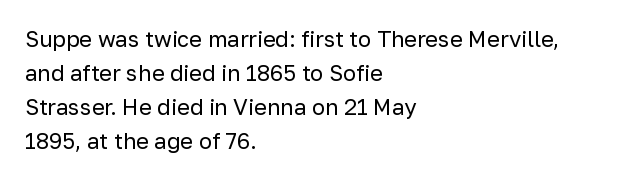
Caption: multi-line text, flush left, ragged right. Rendered with straight, roman letterforms. Beneath every word, the page is bare. Weight: not bold — regular or lighter. Nobody touched the tracking dial on this one. Vertically, the passage feels balanced, rows spaced as you'd expect.
